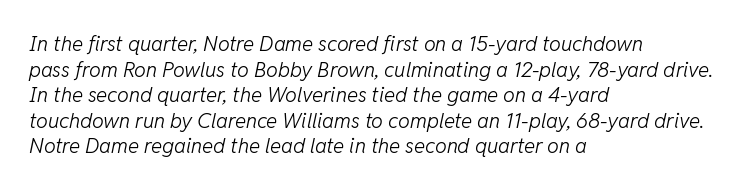
The image shows 21 px text type, italic (leaning right); set left-aligned, line spacing 1.22x, normal letter spacing, not underlined.
